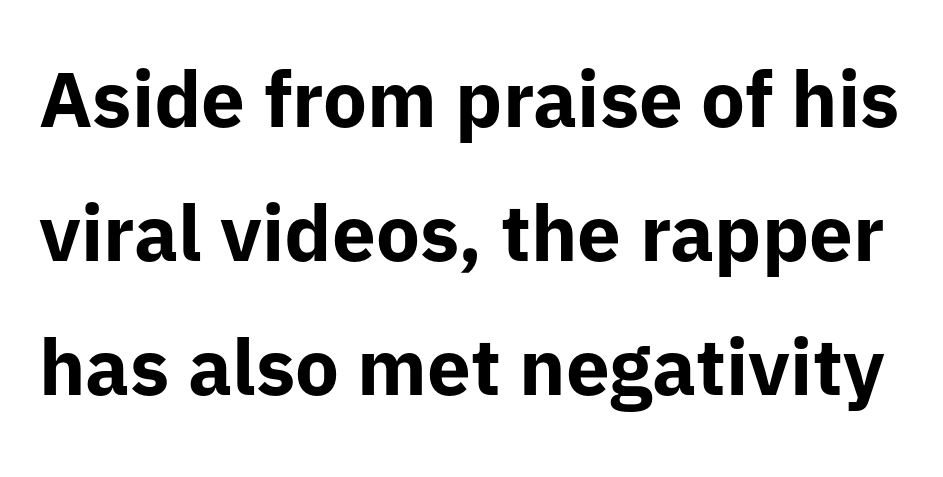
{"serif": "no", "italic": "no", "bold": "yes", "weight": "bold", "width": "normal", "stroke_contrast": "low", "x_height": "medium", "monospaced": "no", "underline": "no", "line_spacing_ratio": 1.72, "letter_spacing": "normal", "letter_spacing_em": 0.0, "glyph_px": 78}
